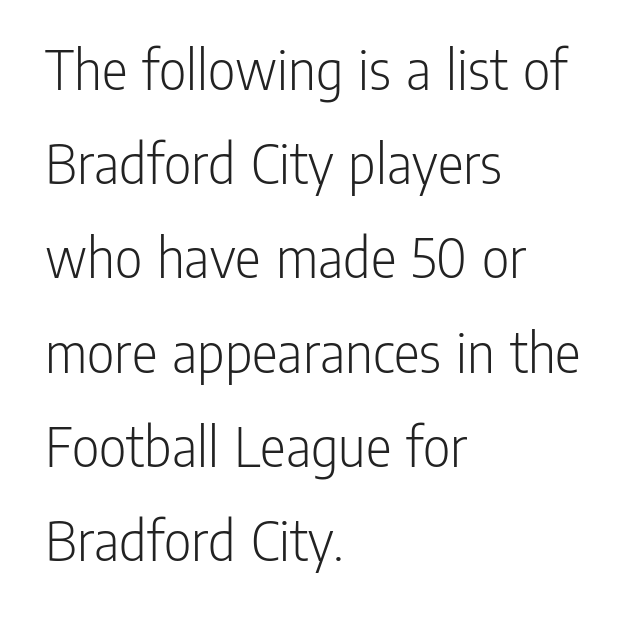
{"serif": "no", "italic": "no", "bold": "no", "weight": "light", "width": "condensed", "stroke_contrast": "low", "x_height": "medium", "monospaced": "no", "underline": "no", "align": "left", "line_spacing": "normal", "line_spacing_ratio": 1.57, "letter_spacing": "normal", "letter_spacing_em": 0.0, "glyph_px": 60}
